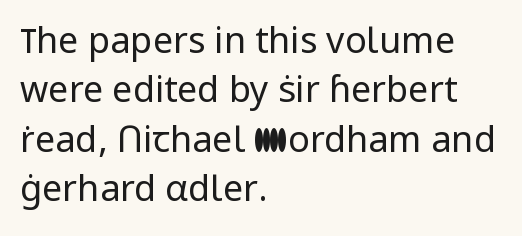
Q: Is the text bold? A: No.
Q: Is the text italic (slanted)? A: No, it is upright.
Q: Is the typeface a serif or a sans-serif typeface? A: Sans-serif.
Q: Is the text underlined? A: No.
Q: How is the paragraph aligned? A: Left-aligned.
Q: Is the spacing between letters normal or unusually wide? A: Normal.
Q: Is the spacing between lines tight, normal or loose? A: Normal.
Q: Width (condensed, normal, or wide)? A: Normal.
Q: Stroke contrast? A: Low.
Q: x-height? A: Medium.
Q: Monospaced? A: No.
